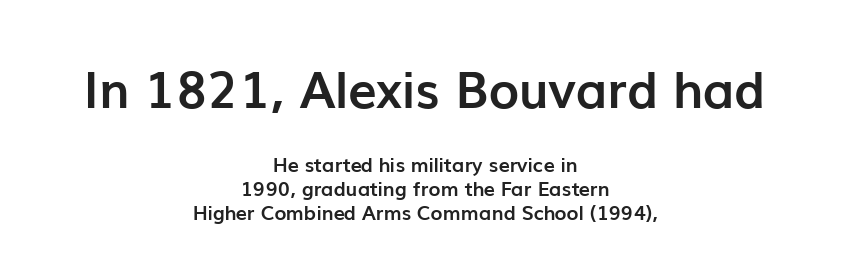
Q: Is the text bold? A: Yes.
Q: Is the text italic (slanted)? A: No, it is upright.
Q: Is the typeface a serif or a sans-serif typeface? A: Sans-serif.
Q: Is the text underlined? A: No.
Q: How is the paragraph aligned? A: Centered.
Q: Is the spacing between letters normal or unusually wide? A: Normal.
Q: Which block of text is set in a larger size, the first (top) or the second (bottom)? A: The first (top) one.
Q: Width (condensed, normal, or wide)? A: Normal.
Q: Stroke contrast? A: Low.
Q: x-height? A: Medium.
Q: Monospaced? A: No.
